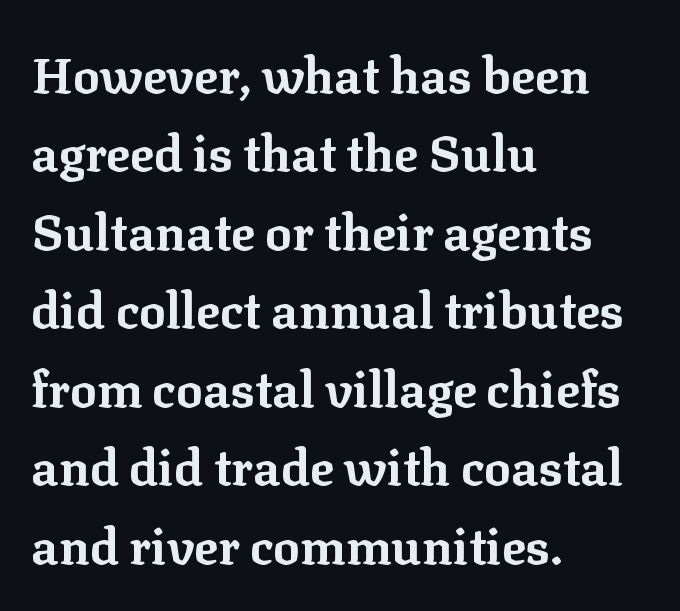
The image shows 50 px bold serif type, upright; set left-aligned, normal line spacing (1.57x), normal letter spacing, not underlined; low stroke contrast and a medium x-height.
